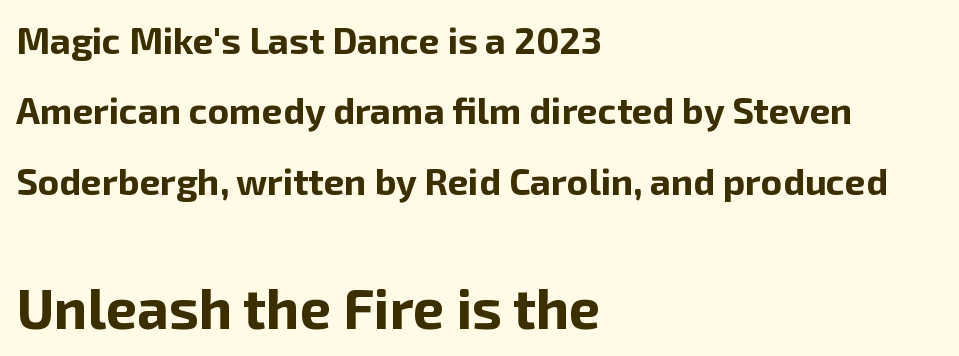
{"serif": "no", "italic": "no", "bold": "yes", "weight": "bold", "width": "normal", "stroke_contrast": "low", "x_height": "medium", "monospaced": "no", "underline": "no", "align": "left", "line_spacing": "loose", "line_spacing_ratio": 1.9, "letter_spacing": "normal", "letter_spacing_em": 0.0, "larger_block": "second", "size_ratio": 1.51, "glyph_px": 56}
